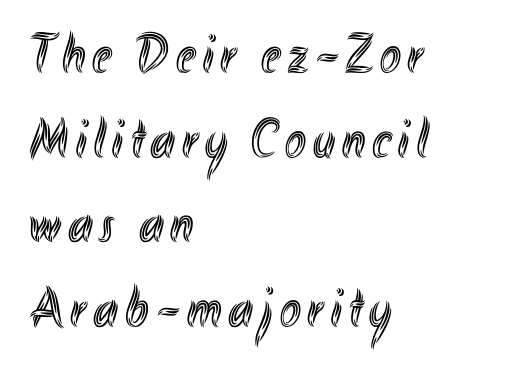
The image shows 56 px condensed type; set left-aligned, normal line spacing (1.51x), not underlined; a small x-height.
